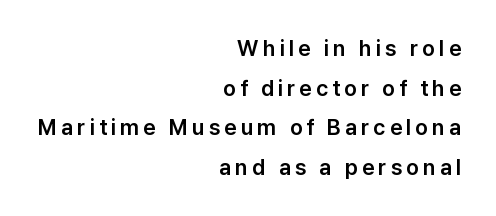
{"italic": "no", "underline": "no", "align": "right", "line_spacing_ratio": 1.8, "glyph_px": 22}
